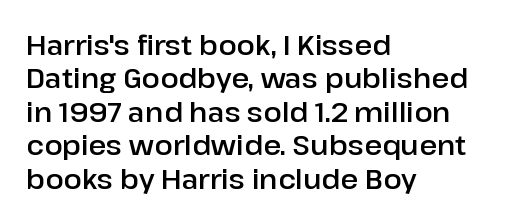
Q: Is the text italic (slanted)? A: No, it is upright.
Q: Is the text underlined? A: No.
Q: How is the paragraph aligned? A: Left-aligned.
Q: Is the spacing between letters normal or unusually wide? A: Normal.
